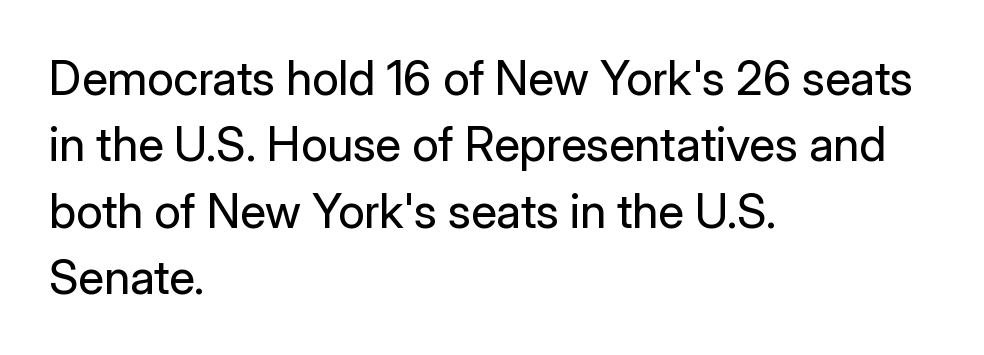
Q: Is the text bold? A: No.
Q: Is the text italic (slanted)? A: No, it is upright.
Q: Is the typeface a serif or a sans-serif typeface? A: Sans-serif.
Q: Is the text underlined? A: No.
Q: How is the paragraph aligned? A: Left-aligned.
Q: Is the spacing between letters normal or unusually wide? A: Normal.
Q: Is the spacing between lines tight, normal or loose? A: Normal.
Q: Width (condensed, normal, or wide)? A: Normal.
Q: Stroke contrast? A: Low.
Q: x-height? A: Medium.
Q: Monospaced? A: No.
